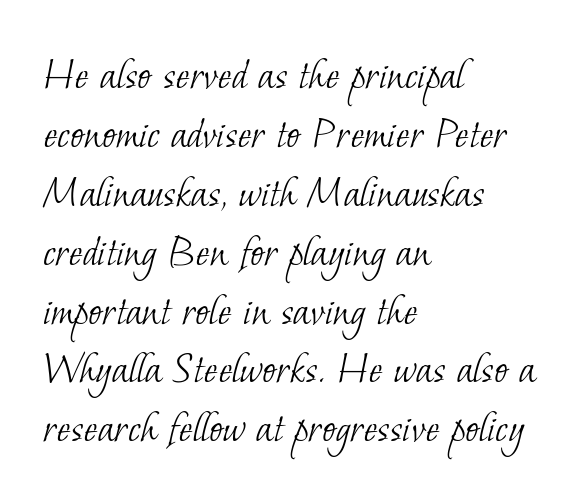
A typesetter would call this leading conventional body-copy spacing. The weight would be labelled regular, book, light, or lighter still. The font family rendered here belongs to the serif group. This sample is left-justified, so line endings fall wherever the words run out. Is this a fixed-width face? No — the glyphs have proportional, varying widths. What stands out about the letter spacing? Nothing — it is the standard amount.
